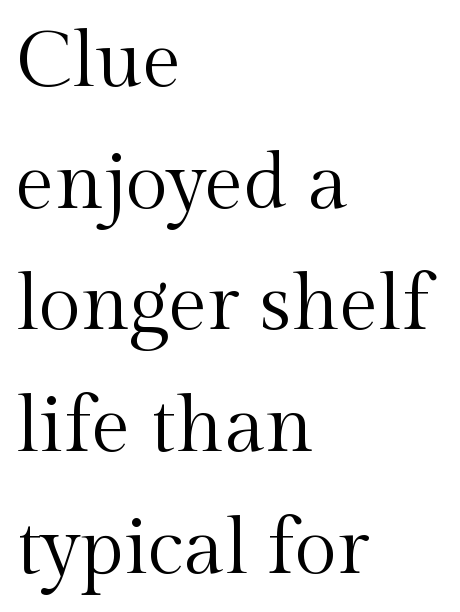
Nothing heavy about these letters — not bold at all. Nobody touched the tracking dial on this one. Bare-footed words on every line. Proportional: the letters do not fall into vertical columns.
